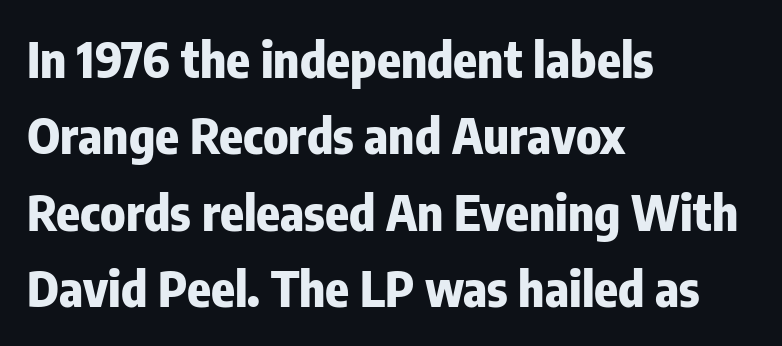
The image shows 49 px heavy, condensed sans-serif type, upright; set left-aligned, normal line spacing (1.56x), normal letter spacing, not underlined; low stroke contrast and a medium x-height.
